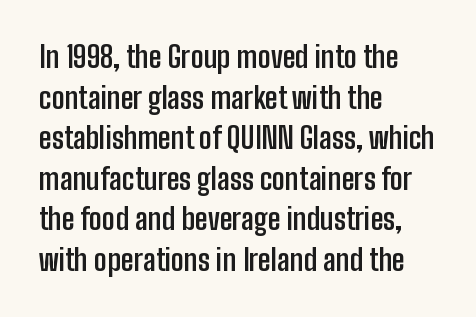
{"serif": "no", "italic": "no", "bold": "yes", "weight": "semibold", "width": "condensed", "stroke_contrast": "low", "x_height": "medium", "monospaced": "no", "underline": "no", "align": "left", "line_spacing": "normal", "line_spacing_ratio": 1.4, "letter_spacing": "normal", "letter_spacing_em": 0.0, "glyph_px": 29}
